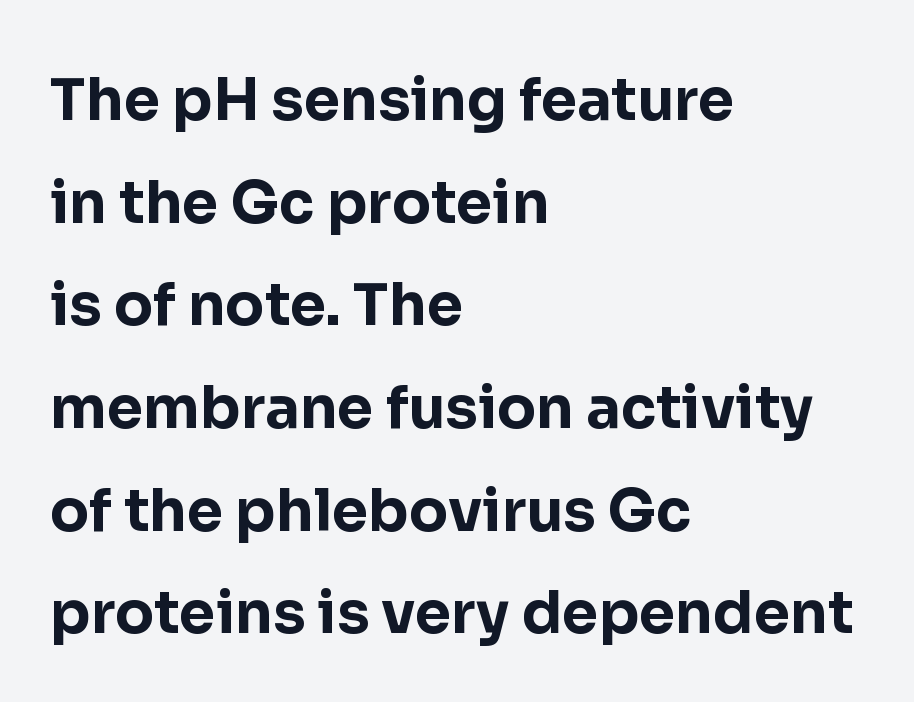
The image shows 58 px bold sans-serif type, upright; set left-aligned, line spacing 1.77x, normal letter spacing, not underlined; low stroke contrast and a medium x-height.
